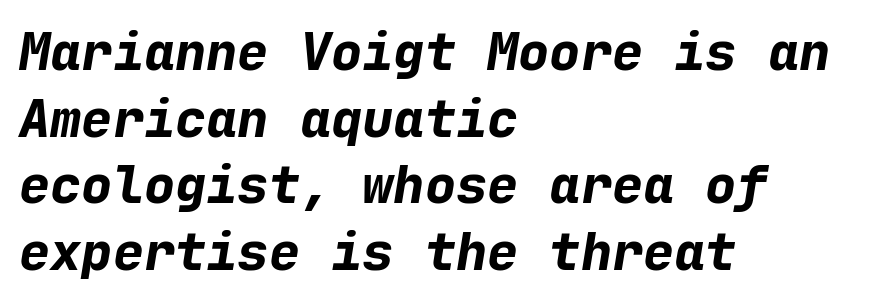
Q: Is the text bold? A: Yes.
Q: Is the text italic (slanted)? A: Yes, it leans right by about 9 degrees.
Q: Is the text underlined? A: No.
Q: How is the paragraph aligned? A: Left-aligned.
Q: Is the spacing between letters normal or unusually wide? A: Normal.
Q: Is the spacing between lines tight, normal or loose? A: Normal.
Q: Width (condensed, normal, or wide)? A: Normal.
Q: Stroke contrast? A: Low.
Q: x-height? A: Medium.
Q: Monospaced? A: Yes.
